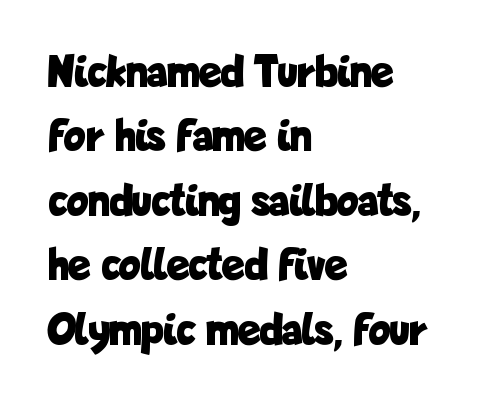
To sum up the face: it is a sans, with no serifs. Do the characters align in a grid? No, the font is proportional. The lettering holds an erect, upright posture throughout. Notice how descenders clear the ascenders below comfortably — that's standard leading. Nobody drew a line under any word here.
